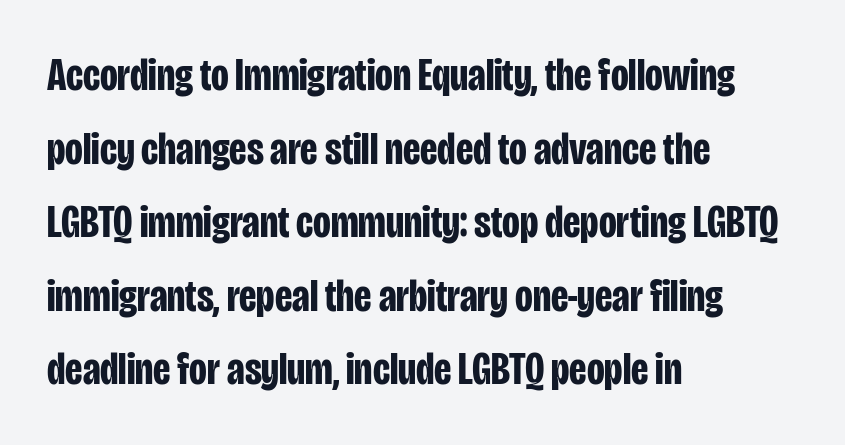
The rendering uses natural spacing where letterforms have individual widths. Where is the straight margin? On the left. Weight check: bold — yes, fully. Horizontal bands of white between lines are of average thickness. Italic? Not at all — the glyphs are vertical.
